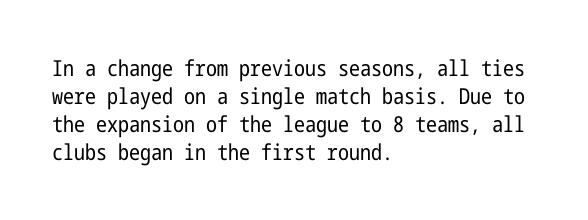
Normally led — the rows are evenly, conventionally spaced. Underlining? Definitely not there. The axis of the letterforms is exactly vertical. The passage is arranged the way most books set body copy — flush left. Default kerning and tracking; the words read as compact shapes.
